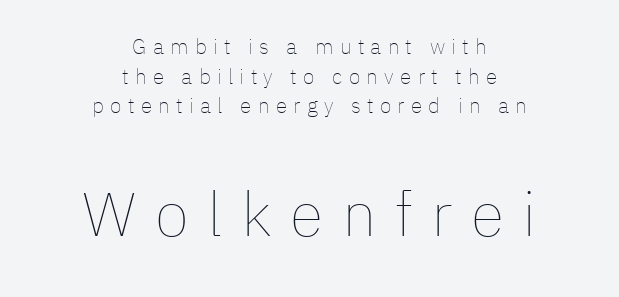
Q: Is the text bold? A: No.
Q: Is the text italic (slanted)? A: No, it is upright.
Q: Is the text underlined? A: No.
Q: How is the paragraph aligned? A: Centered.
Q: Is the spacing between letters normal or unusually wide? A: Unusually wide.
Q: Is the spacing between lines tight, normal or loose? A: Normal.
Q: Which block of text is set in a larger size, the first (top) or the second (bottom)? A: The second (bottom) one.
Q: Width (condensed, normal, or wide)? A: Normal.
Q: Stroke contrast? A: Low.
Q: x-height? A: Medium.
Q: Monospaced? A: No.
